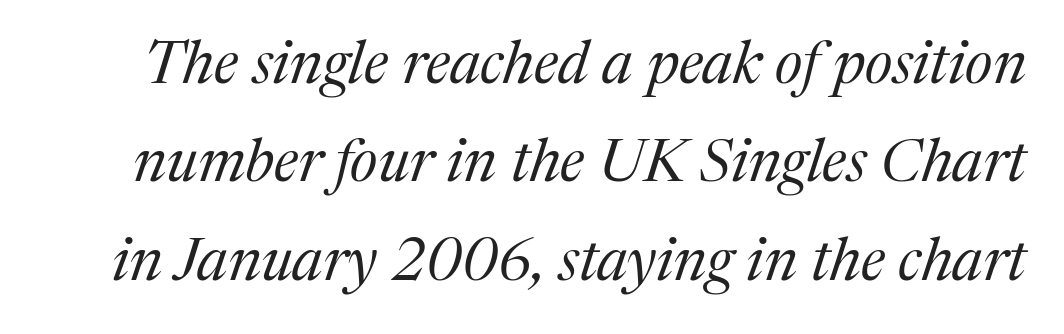
Q: Is the text bold? A: No.
Q: Is the text italic (slanted)? A: Yes, it leans right by about 17 degrees.
Q: Is the typeface a serif or a sans-serif typeface? A: Serif.
Q: Is the text underlined? A: No.
Q: Is the spacing between letters normal or unusually wide? A: Normal.
Q: Is the spacing between lines tight, normal or loose? A: Normal.
Q: Width (condensed, normal, or wide)? A: Normal.
Q: Stroke contrast? A: Medium.
Q: x-height? A: Medium.
Q: Monospaced? A: No.
